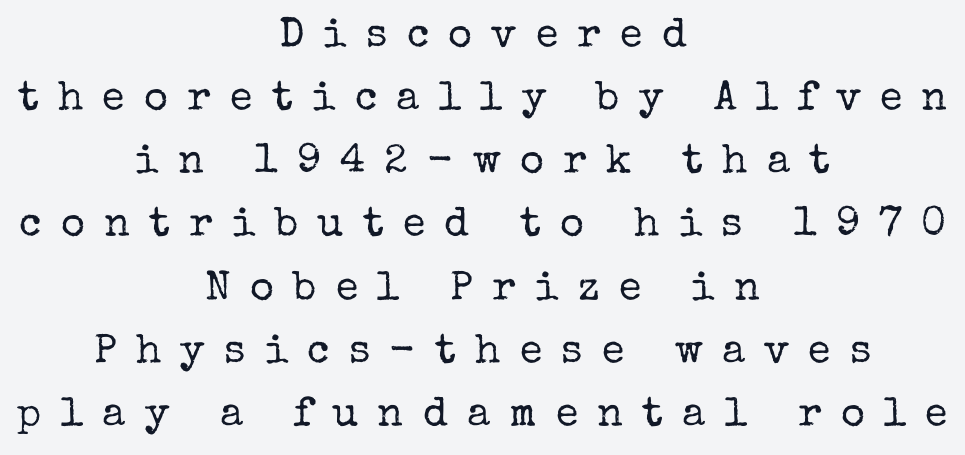
The passage shown is typed in a proportional face where columns would drift. The glyphs in this specimen are seriffed. Compared with a flush-left layout, this one balances lines on the center instead. The typography opts for an upright posture over an oblique one.
